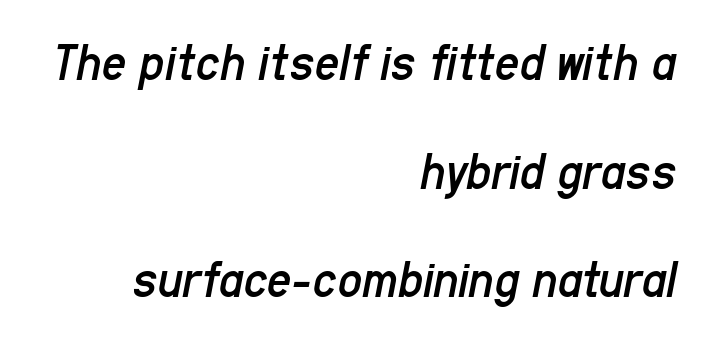
The image shows 54 px regular-weight, condensed type, italic (leaning right); set right-aligned, loose line spacing (2.01x), normal letter spacing, not underlined; low stroke contrast and a medium x-height.
